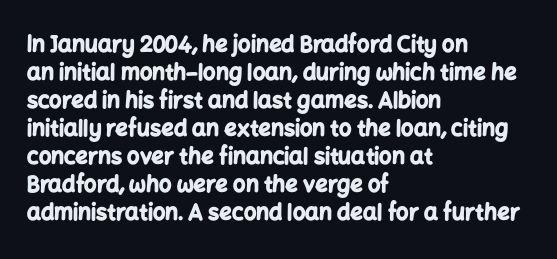
{"italic": "no", "bold": "yes", "underline": "no", "align": "left", "line_spacing": "normal", "line_spacing_ratio": 1.27, "letter_spacing": "normal", "letter_spacing_em": 0.0, "glyph_px": 22}
